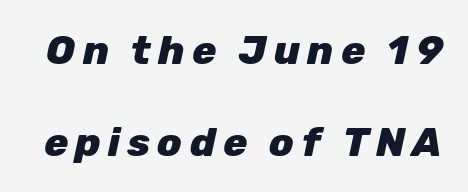
Words float on clear page, feet unadorned. These words are printed bold, with thick strokes throughout. The rendering applies a slant to the glyphs. Each new line begins a long way beneath the previous one. The face used here is proportionally spaced, like ordinary book or web type.
